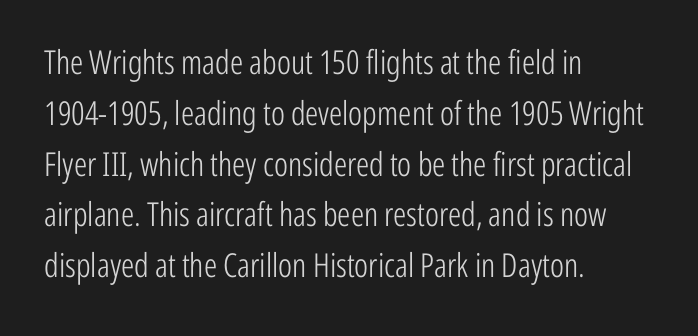
Posture: upright roman. Looks like regular typesetting: each glyph gets only the width it needs. The paragraph has a hard left edge and a soft right edge. A quiet, ordinary-to-light weight characterises the typeface.
